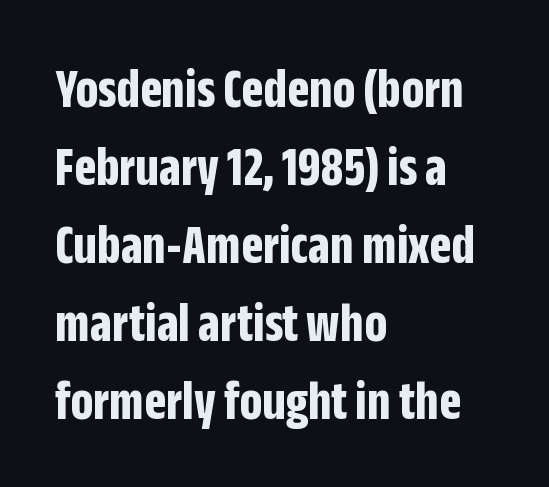
{"serif": "no", "italic": "no", "bold": "yes", "weight": "bold", "width": "condensed", "stroke_contrast": "low", "x_height": "large", "monospaced": "no", "underline": "no", "align": "left", "line_spacing": "normal", "line_spacing_ratio": 1.37, "letter_spacing": "normal", "letter_spacing_em": 0.0, "glyph_px": 57}
